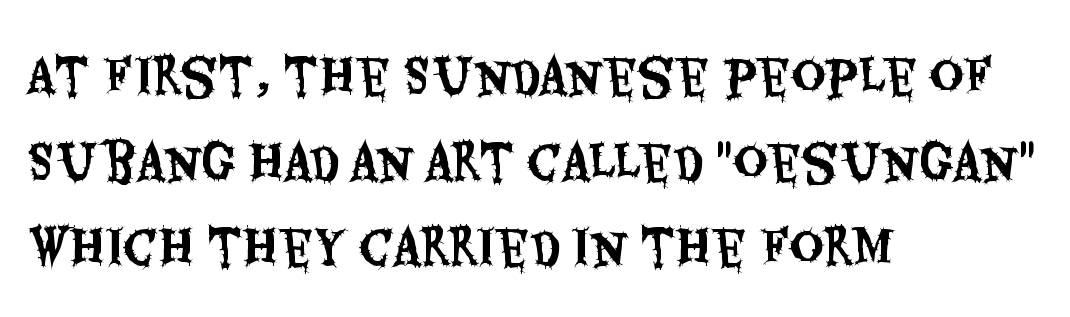
Q: Is the text italic (slanted)? A: No, it is upright.
Q: Is the typeface a serif or a sans-serif typeface? A: Sans-serif.
Q: Is the text underlined? A: No.
Q: How is the paragraph aligned? A: Left-aligned.
Q: Is the spacing between letters normal or unusually wide? A: Normal.
Q: Width (condensed, normal, or wide)? A: Condensed.
Q: Stroke contrast? A: Medium.
Q: x-height? A: Large.
Q: Monospaced? A: No.
